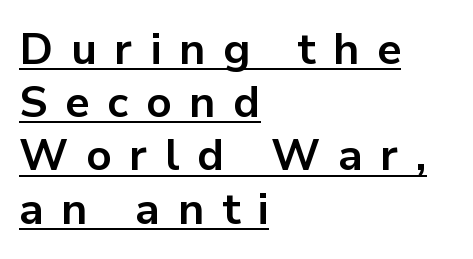
The image shows 44 px bold sans-serif type, upright; set left-aligned, line spacing 1.21x, unusually wide letter spacing (+0.4 em), underlined; low stroke contrast and a medium x-height.
